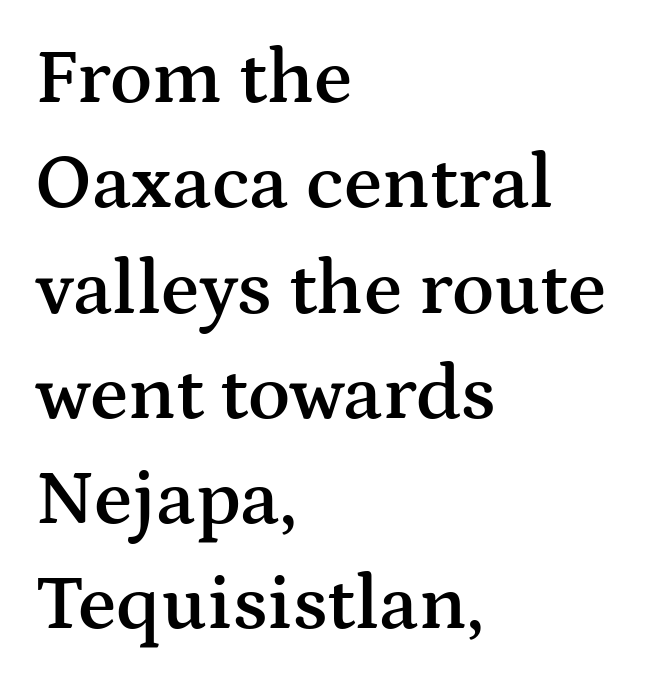
Q: Is the text bold? A: Semi-bold.
Q: Is the text italic (slanted)? A: No, it is upright.
Q: Is the typeface a serif or a sans-serif typeface? A: Serif.
Q: Is the text underlined? A: No.
Q: How is the paragraph aligned? A: Left-aligned.
Q: Is the spacing between letters normal or unusually wide? A: Normal.
Q: Is the spacing between lines tight, normal or loose? A: Normal.
Q: Width (condensed, normal, or wide)? A: Wide.
Q: Stroke contrast? A: Medium.
Q: x-height? A: Medium.
Q: Monospaced? A: No.
